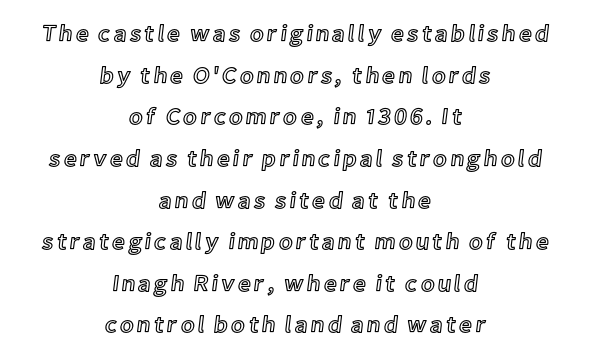
The image shows 23 px text type; set centered, line spacing 1.81x, not underlined.
